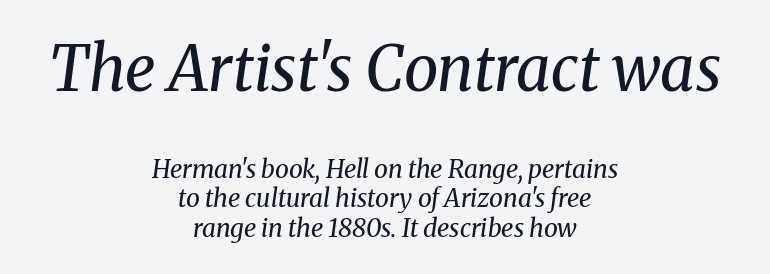
Looking at the ascenders, they clearly lean. Weight: in the light-to-regular range. Every row of glyphs is offset so its center matches the block's center. If you squint, the top block still reads clearly — it's the larger of the two. Anything drawn beneath the words? Only blank space.
